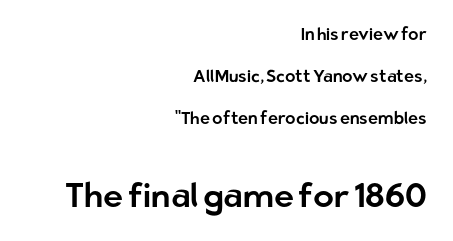
No feet cap the strokes, marking this as sans-serif type. Note the varied advance widths — an 'i' is clearly narrower than an 'm'. The strip under each line holds only bare page. Letter spacing: default.
